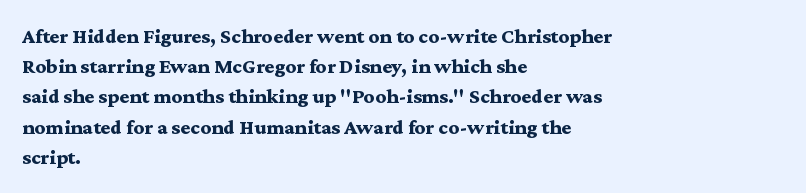
Q: Is the text bold? A: Yes.
Q: Is the text italic (slanted)? A: No, it is upright.
Q: Is the text underlined? A: No.
Q: How is the paragraph aligned? A: Left-aligned.
Q: Is the spacing between letters normal or unusually wide? A: Normal.
Q: Is the spacing between lines tight, normal or loose? A: Normal.
